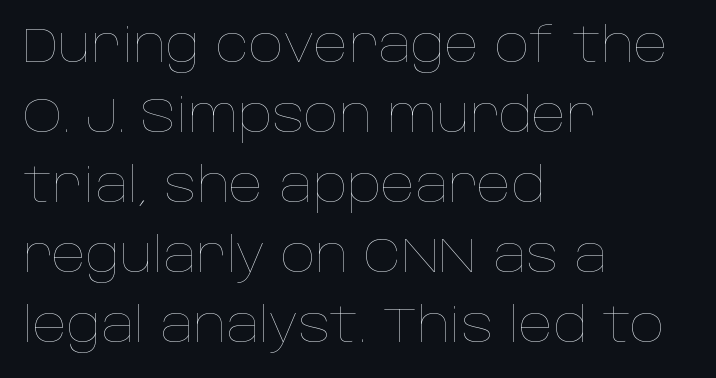
{"italic": "no", "bold": "no", "weight": "thin", "width": "normal", "stroke_contrast": "low", "x_height": "large", "monospaced": "no", "underline": "no", "align": "left", "line_spacing": "normal", "line_spacing_ratio": 1.46, "letter_spacing": "normal", "letter_spacing_em": 0.0, "glyph_px": 48}
